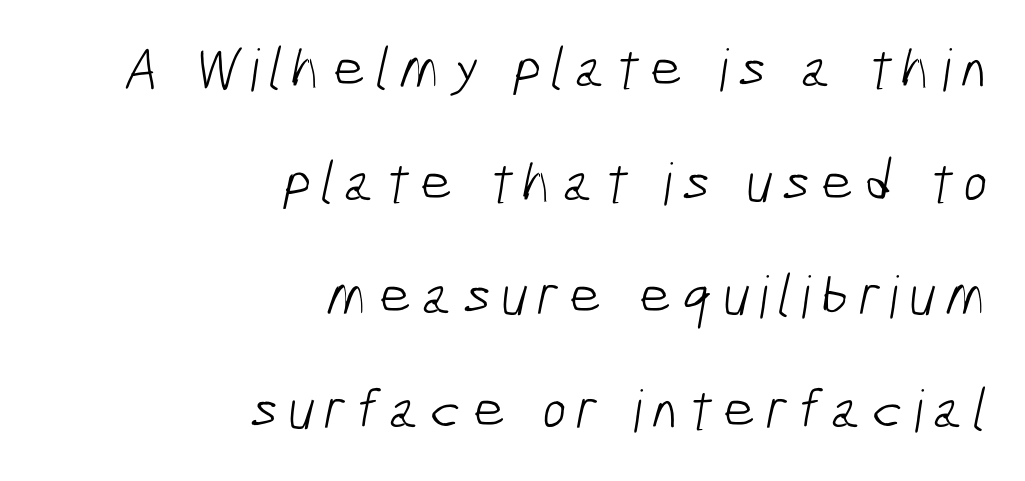
{"serif": "no", "bold": "no", "weight": "light", "width": "condensed", "stroke_contrast": "low", "x_height": "medium", "monospaced": "no", "underline": "no", "align": "right", "line_spacing": "loose", "line_spacing_ratio": 1.96, "glyph_px": 58}
